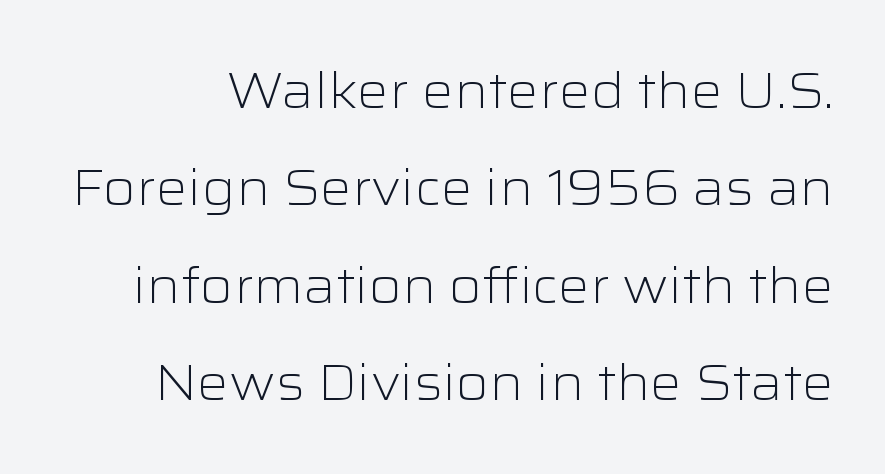
The image shows 50 px light, wide sans-serif type, upright; set loose line spacing (1.95x), normal letter spacing, not underlined; low stroke contrast and a medium x-height.
